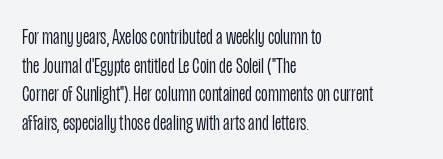
Q: Is the text bold? A: No.
Q: Is the text italic (slanted)? A: No, it is upright.
Q: Is the text underlined? A: No.
Q: How is the paragraph aligned? A: Left-aligned.
Q: Is the spacing between letters normal or unusually wide? A: Normal.
